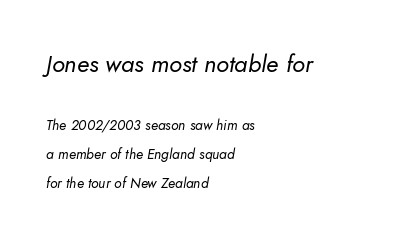
Does the bottom block carry the larger type? No, the top block does. No extra tracking has been applied to these lines. The zone under the glyphs is completely vacant. Stems here are at most as thick as an everyday book face. The line-height multiplier appears high, well above default. Is the type slanted? Yes — the strokes lean at a clear angle.
